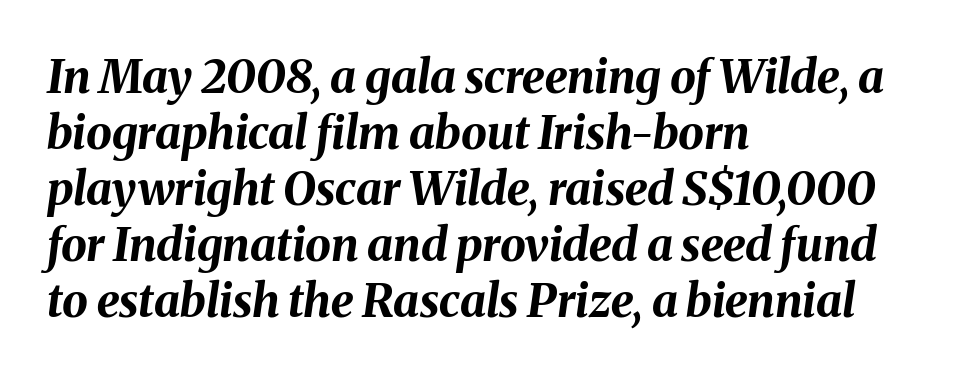
{"italic": "yes", "lean": "right", "slant_degrees": 8, "bold": "yes", "weight": "bold", "width": "normal", "stroke_contrast": "medium", "x_height": "medium", "monospaced": "no", "underline": "no", "align": "left", "line_spacing_ratio": 1.22, "letter_spacing": "normal", "letter_spacing_em": 0.0, "glyph_px": 46}
